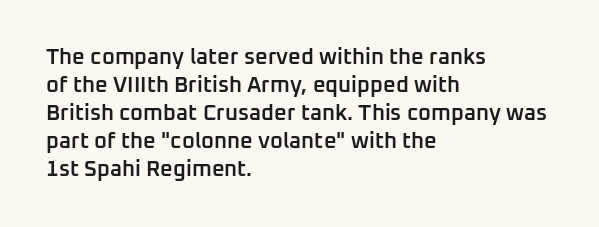
Q: Is the text bold? A: Semi-bold.
Q: Is the text italic (slanted)? A: No, it is upright.
Q: Is the text underlined? A: No.
Q: How is the paragraph aligned? A: Left-aligned.
Q: Is the spacing between letters normal or unusually wide? A: Normal.
Q: Is the spacing between lines tight, normal or loose? A: Normal.
